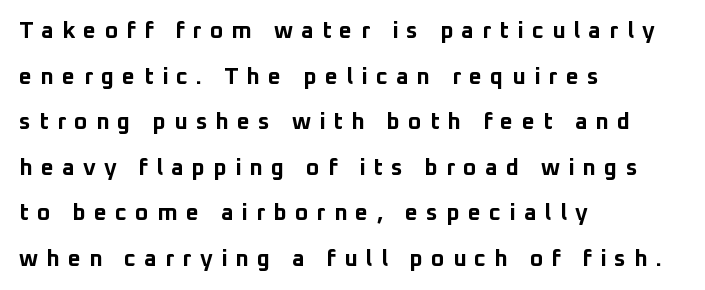
Glyph-to-glyph distance is far greater than everyday printed text. When letters stand straight like this, we call the style roman or upright. Every row of glyphs begins at an identical x-position on the left. This rendering features lettering with no underline. Look at the stroke-to-counter ratio: heavy, a bold. The rendering uses a large line-height, opening up the rows.
